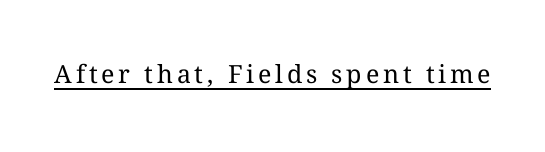
The image shows 25 px text type, upright; set underlined.
